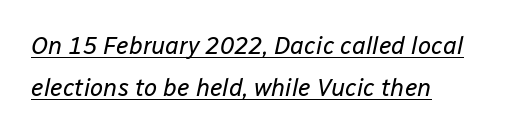
The image shows 24 px text type, italic (leaning right); set left-aligned, line spacing 1.76x, normal letter spacing, underlined.
